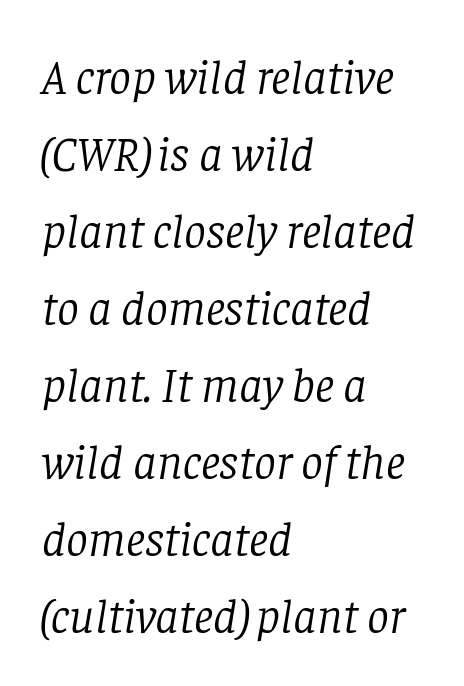
{"serif": "yes", "italic": "yes", "lean": "right", "slant_degrees": 8, "bold": "no", "weight": "light", "width": "normal", "stroke_contrast": "low", "x_height": "large", "monospaced": "no", "underline": "no", "align": "left", "line_spacing": "normal", "line_spacing_ratio": 1.57, "letter_spacing": "normal", "letter_spacing_em": 0.0, "glyph_px": 49}
